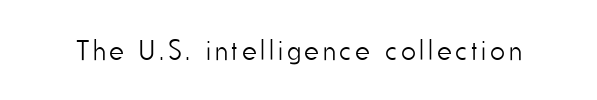
{"serif": "no", "italic": "no", "bold": "no", "weight": "light", "width": "condensed", "stroke_contrast": "low", "x_height": "small", "monospaced": "no", "underline": "no", "glyph_px": 28}
